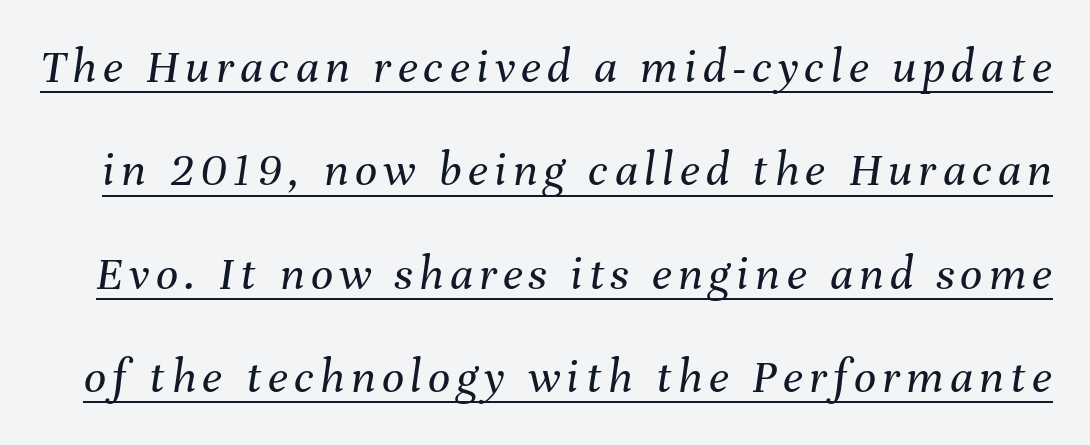
Unbolded letterforms with no extra heft. You can see a thin bar hugging the bottom of the glyphs. Varying glyph widths throughout — classic text-font behaviour. The typography opts for an oblique posture over an upright one. Summary of vertical rhythm: relaxed, with wide interline spacing.
